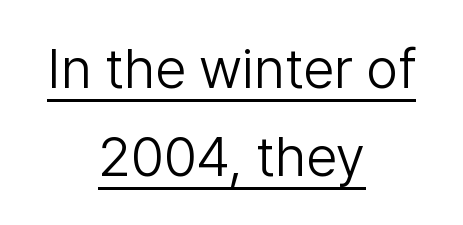
What kind of face is this? One without serifs — a sans. Like a heading marked for emphasis, these lines bear an underscore. Summary of vertical rhythm: regular, with standard interline spacing. A typesetter would call this proportional, since set widths differ per character. Typeset on center — no edge is straight. A typesetter would call this zero additional tracking.
